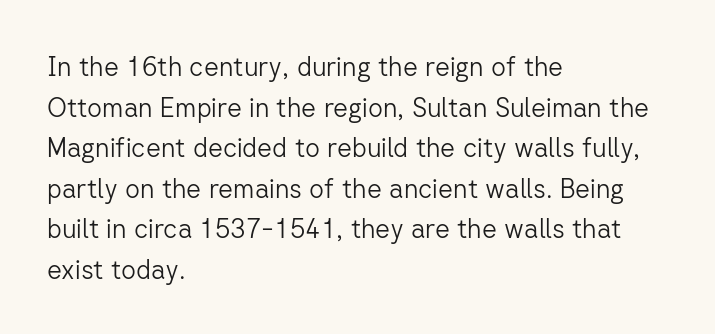
The image shows 26 px text type, upright; set left-aligned, normal line spacing (1.56x), normal letter spacing, not underlined.
